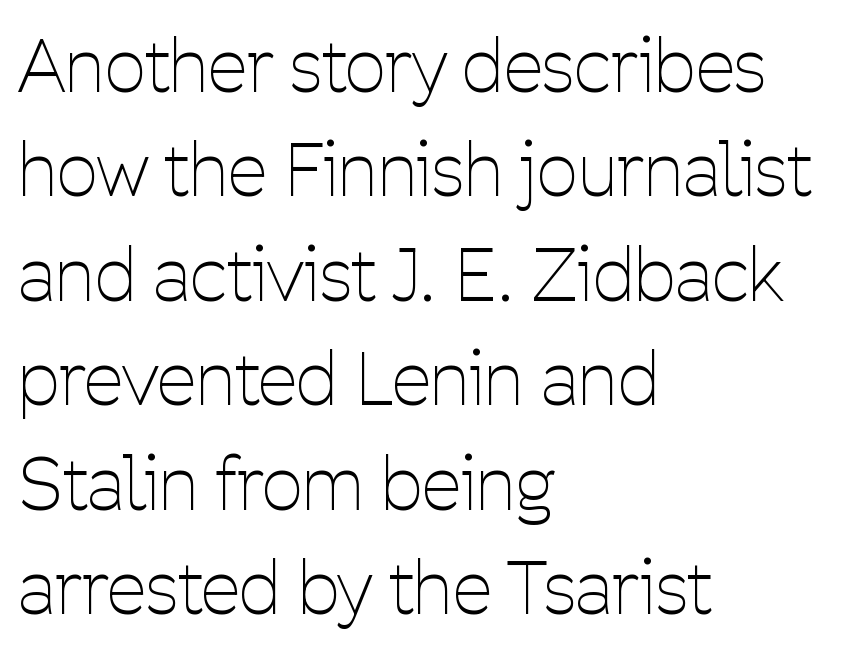
The image shows 72 px thin, condensed sans-serif type, upright; set left-aligned, normal line spacing (1.45x), normal letter spacing, not underlined; low stroke contrast and a medium x-height.
